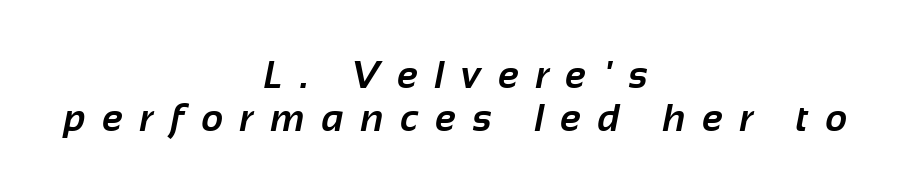
{"serif": "no", "bold": "yes", "weight": "bold", "width": "normal", "stroke_contrast": "low", "x_height": "medium", "monospaced": "no", "underline": "no", "align": "center", "line_spacing": "tight", "line_spacing_ratio": 1.12, "letter_spacing": "wide", "letter_spacing_em": 0.45, "glyph_px": 38}
